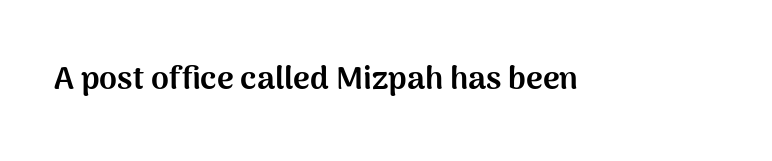
Q: Is the text bold? A: Yes.
Q: Is the text italic (slanted)? A: No, it is upright.
Q: Is the typeface a serif or a sans-serif typeface? A: Sans-serif.
Q: Is the text underlined? A: No.
Q: Is the spacing between letters normal or unusually wide? A: Normal.
Q: Width (condensed, normal, or wide)? A: Normal.
Q: Stroke contrast? A: Medium.
Q: x-height? A: Medium.
Q: Monospaced? A: No.
